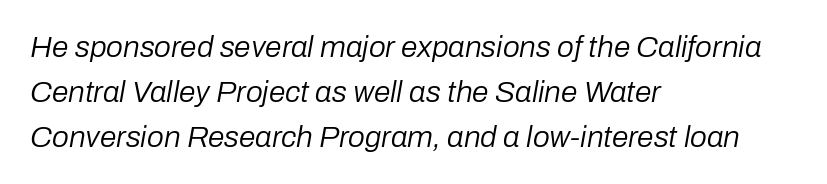
Q: Is the text bold? A: No.
Q: Is the text italic (slanted)? A: Yes, it leans right by about 10 degrees.
Q: Is the text underlined? A: No.
Q: How is the paragraph aligned? A: Left-aligned.
Q: Is the spacing between letters normal or unusually wide? A: Normal.
Q: Is the spacing between lines tight, normal or loose? A: Normal.
Q: Width (condensed, normal, or wide)? A: Normal.
Q: Stroke contrast? A: Low.
Q: x-height? A: Medium.
Q: Monospaced? A: No.
